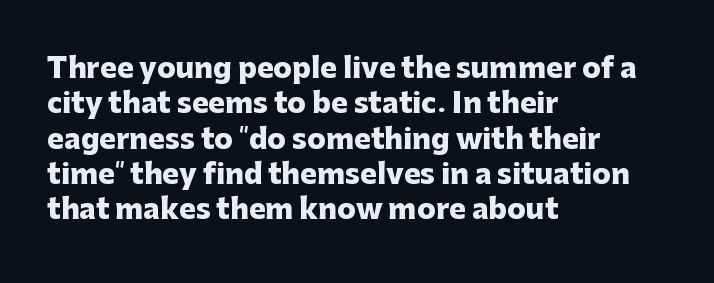
The image shows 28 px heavy sans-serif type, upright; set left-aligned, normal line spacing (1.26x), normal letter spacing, not underlined; low stroke contrast and a medium x-height.
